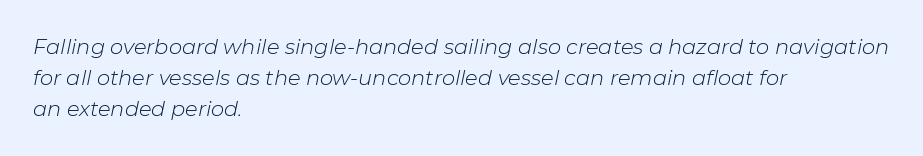
Descenders are the only things crossing below the line. The lines sit at an ordinary, default distance from one another. The letterforms sit shoulder to shoulder at normal distance. Rendered with sloped, italic letterforms.
